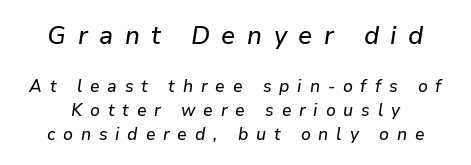
The image shows 25 px text type, italic (leaning right); set normal line spacing (1.43x), unusually wide letter spacing (+0.46 em), not underlined; the first (top) block is 1.47x larger.
